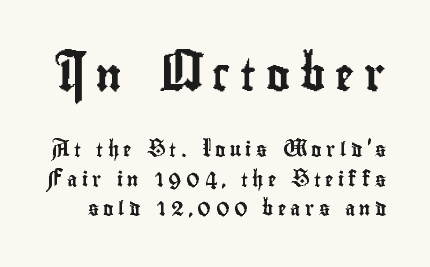
The image shows 32 px condensed sans-serif type, upright; set loose line spacing (2.09x), unusually wide letter spacing (+0.31 em), not underlined; the first (top) block is 2.29x larger; low stroke contrast and a small x-height.
